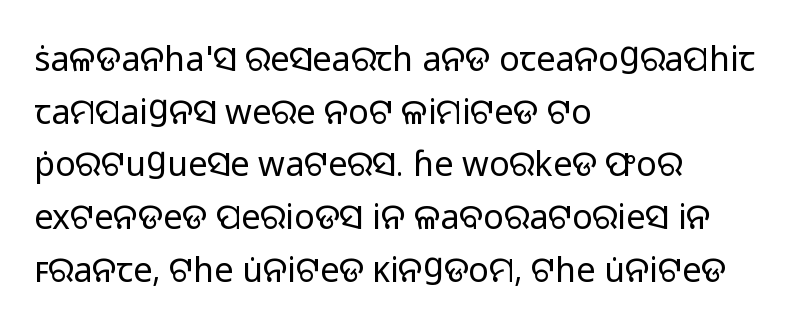
Q: Is the text bold? A: No.
Q: Is the text italic (slanted)? A: No, it is upright.
Q: Is the typeface a serif or a sans-serif typeface? A: Sans-serif.
Q: Is the text underlined? A: No.
Q: How is the paragraph aligned? A: Left-aligned.
Q: Is the spacing between letters normal or unusually wide? A: Normal.
Q: Is the spacing between lines tight, normal or loose? A: Normal.
Q: Width (condensed, normal, or wide)? A: Normal.
Q: Stroke contrast? A: Low.
Q: x-height? A: Medium.
Q: Monospaced? A: No.
